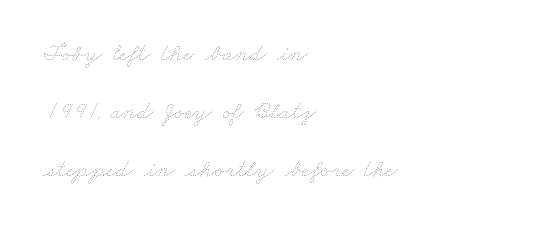
Q: Is the text bold? A: No.
Q: Is the text underlined? A: No.
Q: How is the paragraph aligned? A: Left-aligned.
Q: Is the spacing between letters normal or unusually wide? A: Normal.
Q: Is the spacing between lines tight, normal or loose? A: Loose.
